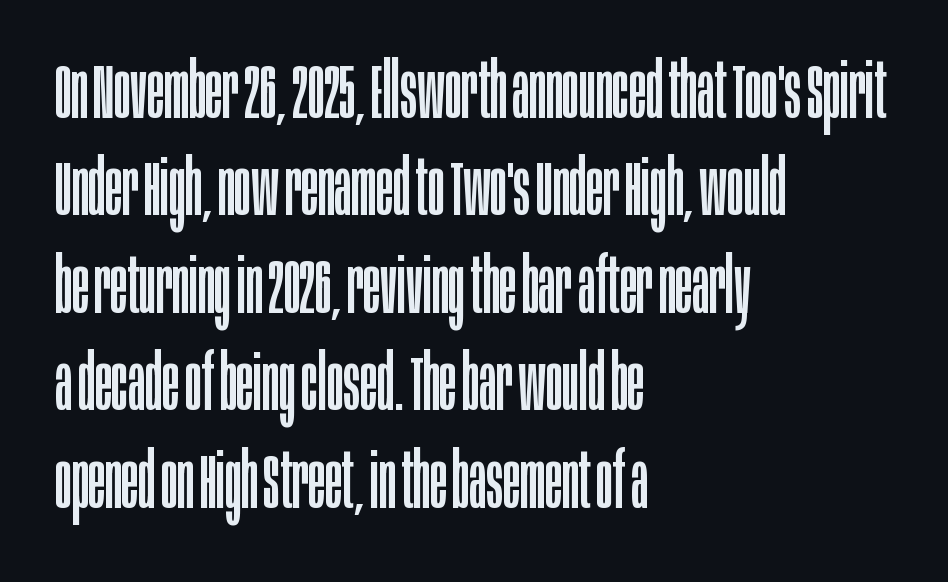
Visually the block forms a straight wall on the left and a jagged coastline on the right. The vertical gap from one line to the next is medium. The passage shown is not bold in any degree. Caption: standard tracking, unaltered.
